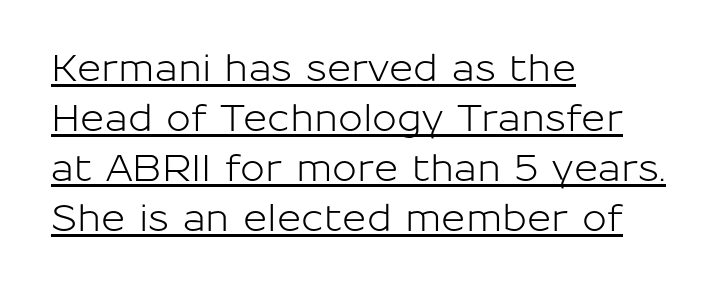
{"serif": "no", "italic": "no", "width": "normal", "stroke_contrast": "low", "x_height": "medium", "monospaced": "no", "underline": "yes", "align": "left", "line_spacing": "normal", "line_spacing_ratio": 1.35, "letter_spacing": "normal", "letter_spacing_em": 0.0, "glyph_px": 37}
